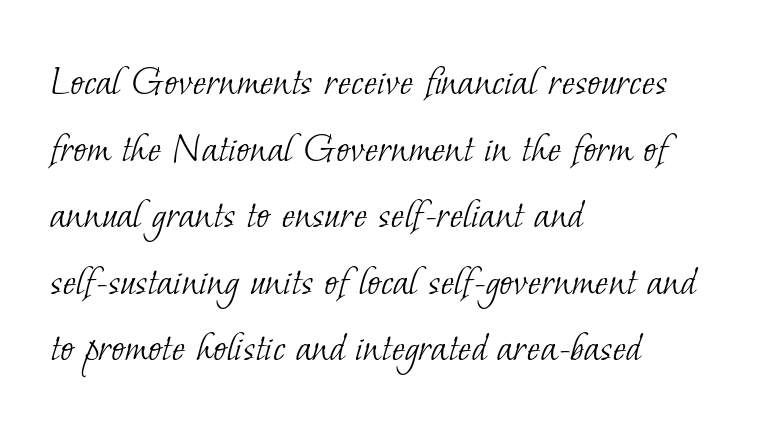
{"serif": "yes", "bold": "no", "weight": "light", "width": "normal", "stroke_contrast": "low", "x_height": "small", "monospaced": "no", "underline": "no", "align": "left", "line_spacing": "normal", "line_spacing_ratio": 1.48, "letter_spacing": "normal", "letter_spacing_em": 0.0, "glyph_px": 45}
